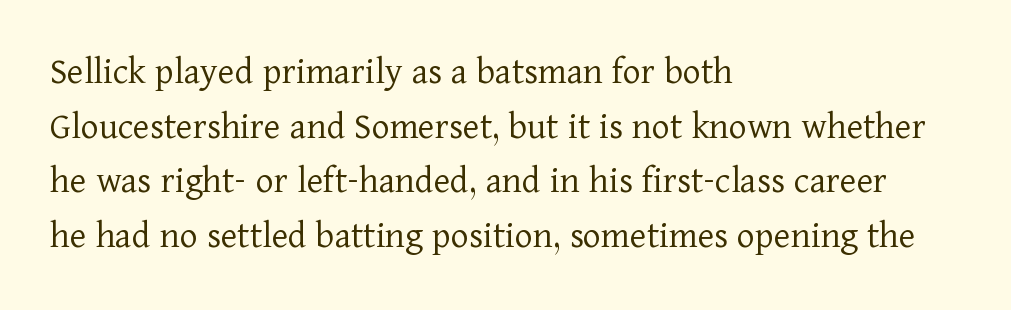
{"serif": "yes", "italic": "no", "bold": "no", "weight": "light", "width": "normal", "stroke_contrast": "low", "x_height": "medium", "monospaced": "no", "underline": "no", "align": "left", "line_spacing": "normal", "line_spacing_ratio": 1.4, "letter_spacing": "normal", "letter_spacing_em": 0.0, "glyph_px": 39}
